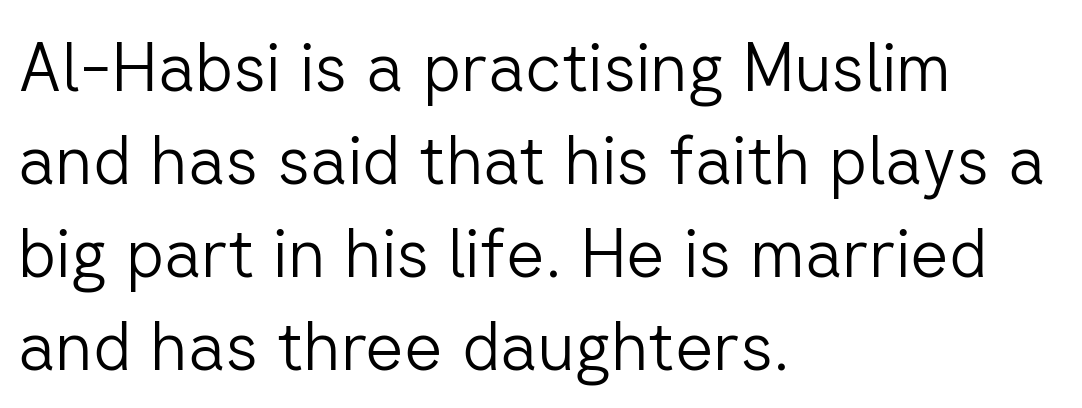
The font family rendered here belongs to the sans-serif group. The letterforms sit at book weight or below. Rendered with straight, roman letterforms. The words here are not underlined.
